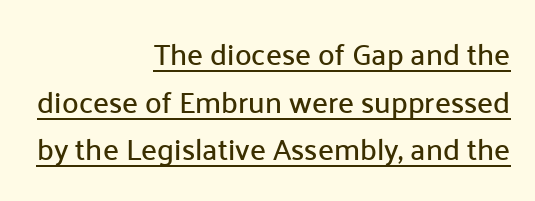
The image shows 30 px sans-serif type, upright; set right-aligned, normal line spacing (1.59x), normal letter spacing, underlined; low stroke contrast and a medium x-height.
